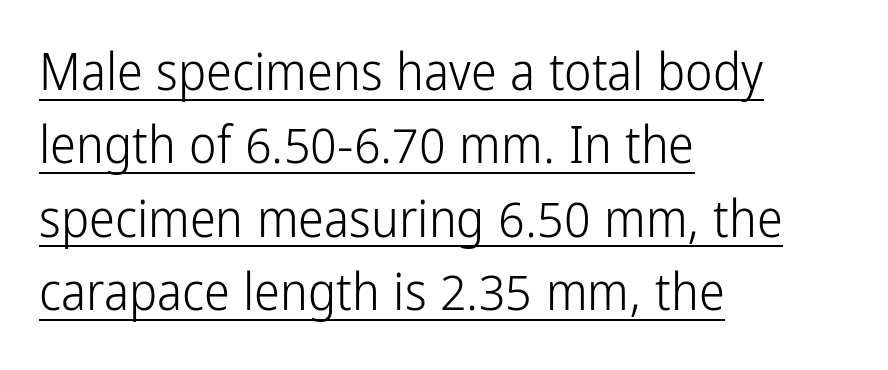
Q: Is the text bold? A: No.
Q: Is the text italic (slanted)? A: No, it is upright.
Q: Is the typeface a serif or a sans-serif typeface? A: Sans-serif.
Q: Is the text underlined? A: Yes.
Q: How is the paragraph aligned? A: Left-aligned.
Q: Is the spacing between letters normal or unusually wide? A: Normal.
Q: Is the spacing between lines tight, normal or loose? A: Normal.
Q: Width (condensed, normal, or wide)? A: Condensed.
Q: Stroke contrast? A: Low.
Q: x-height? A: Medium.
Q: Monospaced? A: No.
